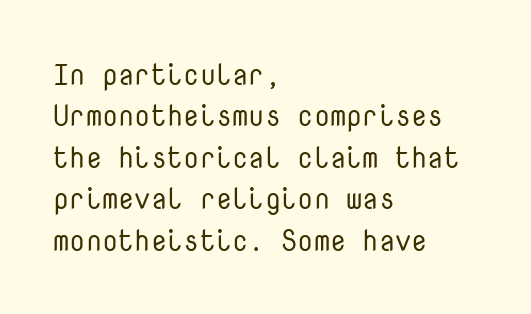
The image shows 29 px regular-weight sans-serif type, upright, monospaced; set left-aligned, normal line spacing (1.43x), normal letter spacing, not underlined; low stroke contrast and a medium x-height.
